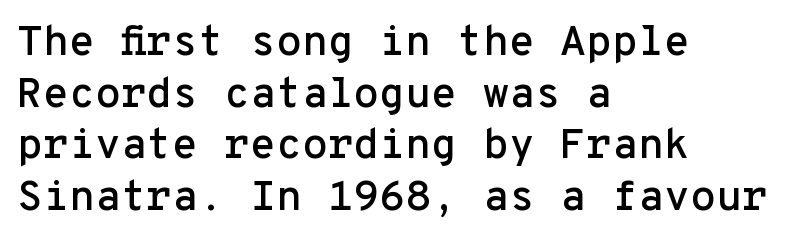
This rendering uses left alignment, leaving the right contour irregular. A typesetter would label this face a sans. Decoration check: the copy has no underline. Ascenders rise straight up at ninety degrees.
